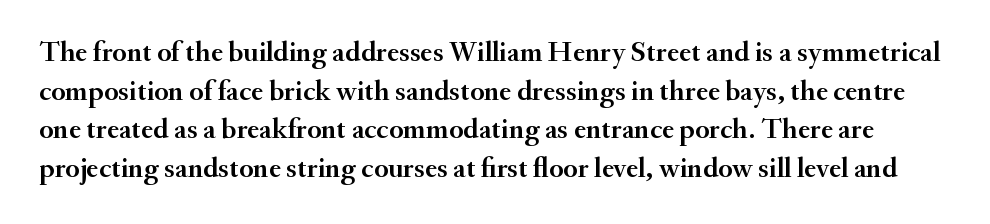
Is there much room between lines? A standard amount, neither cramped nor airy. The font family rendered here belongs to the serif group. The glyphs are unaccompanied by any horizontal stroke below them. Vertical strokes here are truly vertical. No extra tracking has been applied to these lines.
